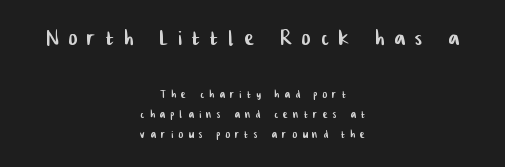
The image shows 27 px text type; set centered, normal line spacing (1.45x), unusually wide letter spacing (+0.39 em), not underlined; the first (top) block is 1.93x larger.
